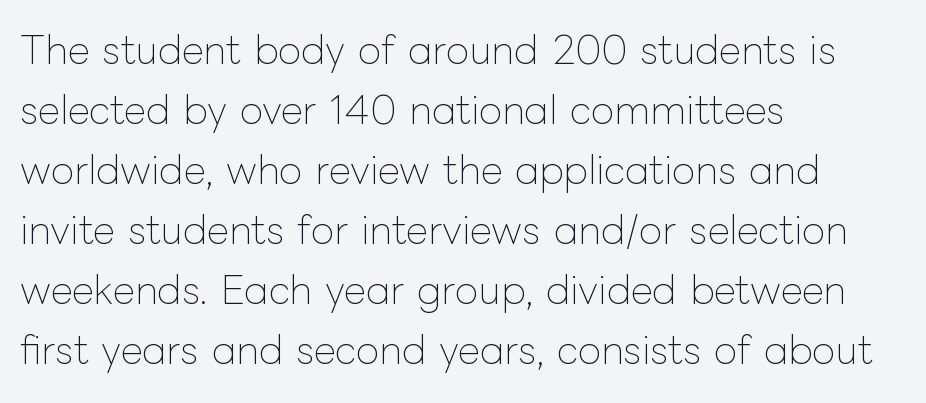
{"italic": "no", "bold": "no", "weight": "thin", "width": "normal", "stroke_contrast": "low", "x_height": "medium", "monospaced": "no", "underline": "no", "align": "left", "line_spacing": "normal", "line_spacing_ratio": 1.58, "letter_spacing": "normal", "letter_spacing_em": 0.0, "glyph_px": 38}
